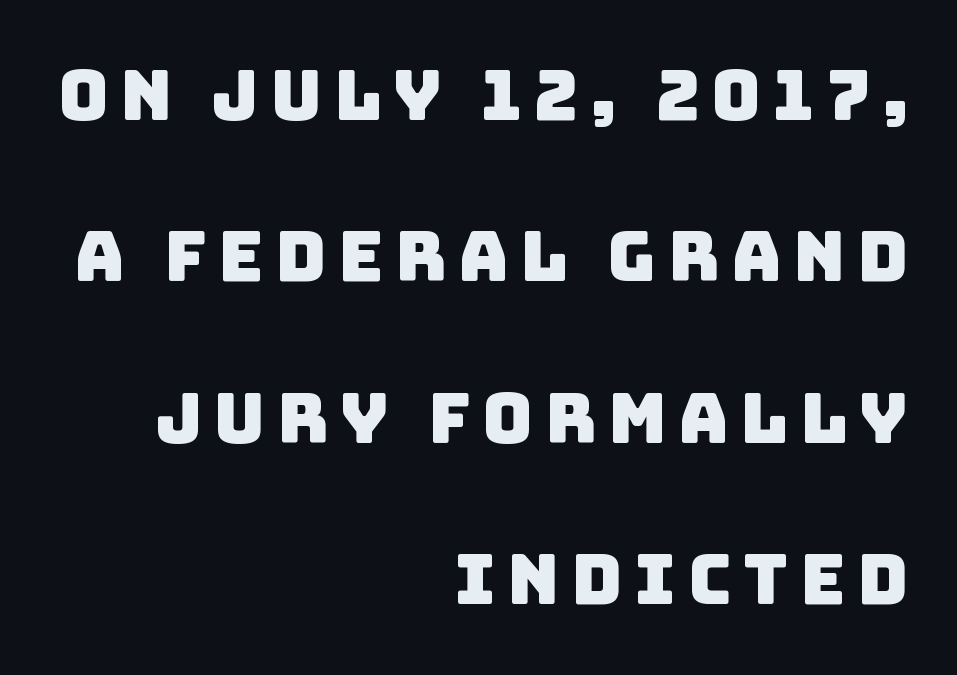
Q: Is the typeface a serif or a sans-serif typeface? A: Sans-serif.
Q: Is the text underlined? A: No.
Q: How is the paragraph aligned? A: Right-aligned.
Q: Is the spacing between lines tight, normal or loose? A: Loose.
Q: Width (condensed, normal, or wide)? A: Normal.
Q: Stroke contrast? A: Low.
Q: x-height? A: Large.
Q: Monospaced? A: No.
